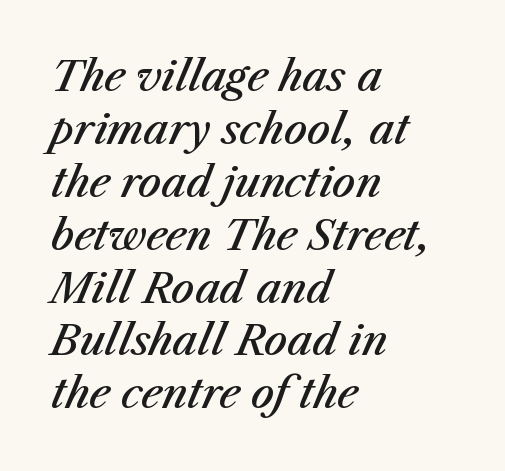
{"italic": "yes", "lean": "right", "slant_degrees": 23, "bold": "semi", "weight": "semibold", "width": "normal", "stroke_contrast": "medium", "x_height": "medium", "monospaced": "no", "underline": "no", "align": "left", "line_spacing": "normal", "line_spacing_ratio": 1.29, "letter_spacing": "normal", "letter_spacing_em": 0.0, "glyph_px": 41}
